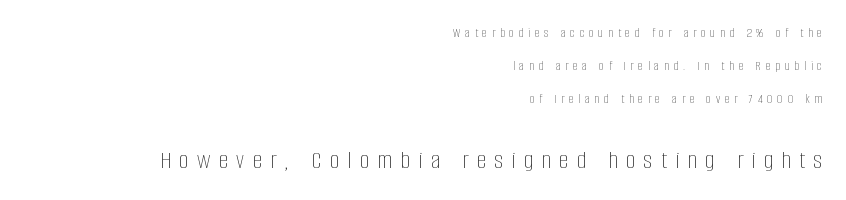
The image shows 26 px text type, upright; set right-aligned, loose line spacing (2.36x), unusually wide letter spacing (+0.33 em), not underlined; the second (bottom) block is 1.86x larger.
